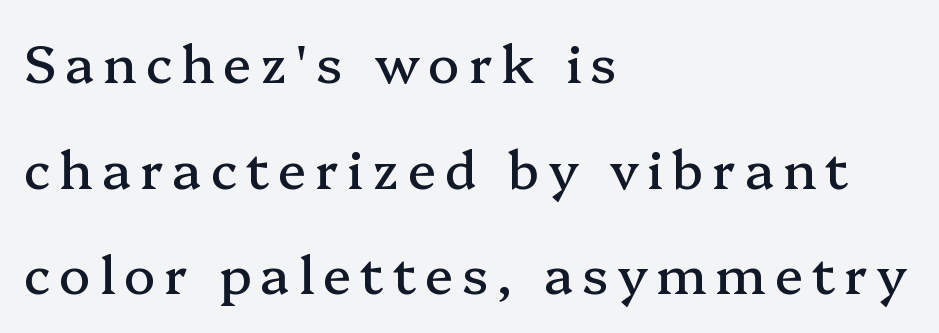
{"serif": "yes", "italic": "no", "width": "normal", "stroke_contrast": "medium", "x_height": "medium", "monospaced": "no", "underline": "no", "align": "left", "line_spacing": "loose", "line_spacing_ratio": 2.03, "glyph_px": 52}
